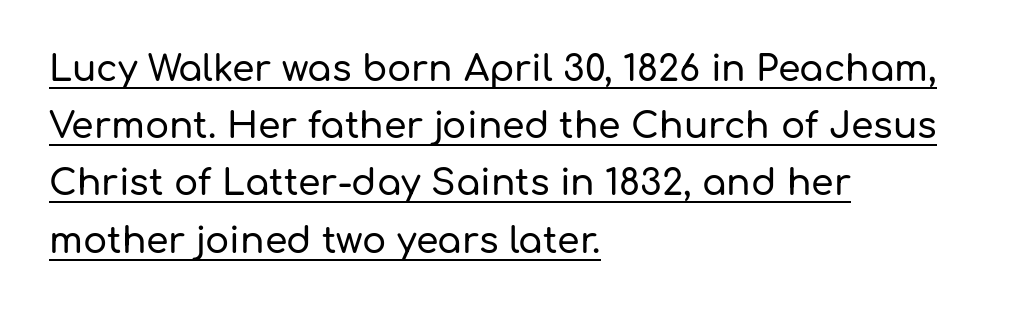
Q: Is the text italic (slanted)? A: No, it is upright.
Q: Is the typeface a serif or a sans-serif typeface? A: Sans-serif.
Q: Is the text underlined? A: Yes.
Q: How is the paragraph aligned? A: Left-aligned.
Q: Is the spacing between letters normal or unusually wide? A: Normal.
Q: Is the spacing between lines tight, normal or loose? A: Normal.
Q: Width (condensed, normal, or wide)? A: Normal.
Q: Stroke contrast? A: Low.
Q: x-height? A: Medium.
Q: Monospaced? A: No.
